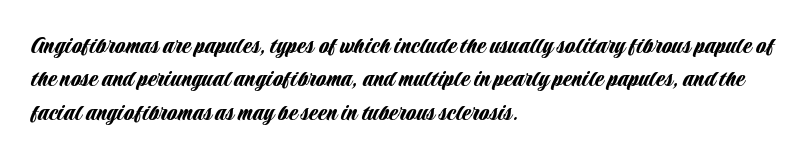
Beneath every word, the page is bare. Evenly set lines give the paragraph a standard silhouette. The compositor pushed each line to the left boundary. Spacing between characters is what you'd get straight out of the box.
